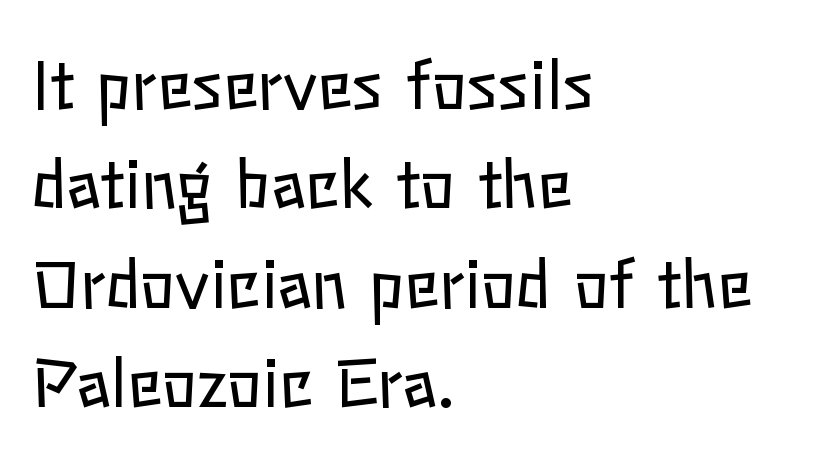
A classic flush-left, rag-right setting is used for this passage. The weight would be labelled regular, book, light, or lighter still. The block of text has a typical density, with ordinary space between rows. Characters follow at the spacing the type designer built in. Notice how the stems are strictly vertical — no italics here. The rendering uses natural spacing where letterforms have individual widths.
